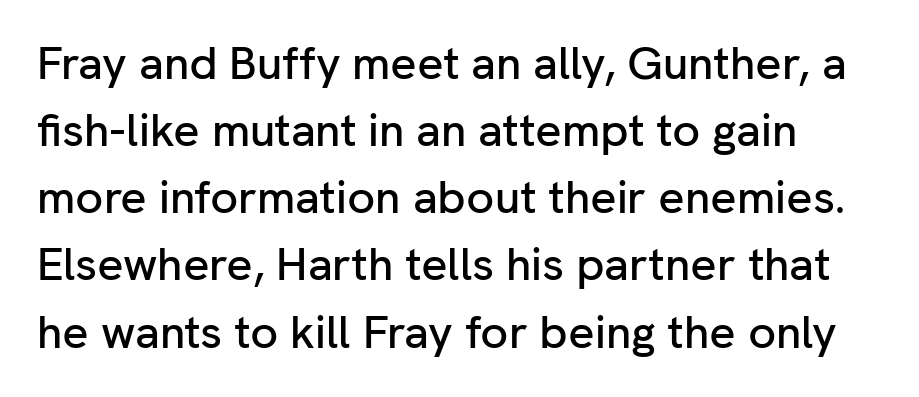
These lines are set flush left with a ragged right edge. Successive baselines arrive at the customary interval. The typography opts for an upright posture over an oblique one. To sum up the face: it is a sans, with no serifs. Decoration check: the copy has no underline.
